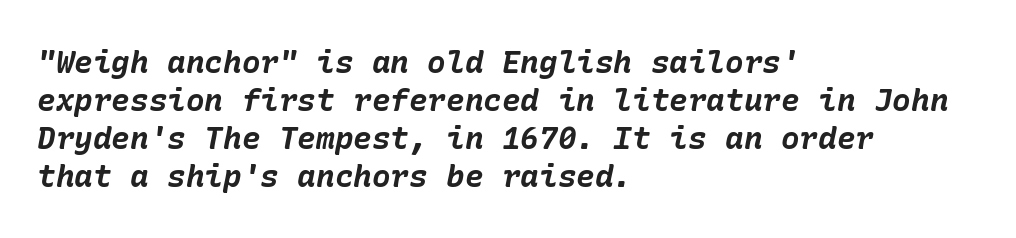
Q: Is the text bold? A: Yes.
Q: Is the text italic (slanted)? A: Yes, it leans right by about 10 degrees.
Q: Is the text underlined? A: No.
Q: How is the paragraph aligned? A: Left-aligned.
Q: Is the spacing between letters normal or unusually wide? A: Normal.
Q: Width (condensed, normal, or wide)? A: Normal.
Q: Stroke contrast? A: Low.
Q: x-height? A: Medium.
